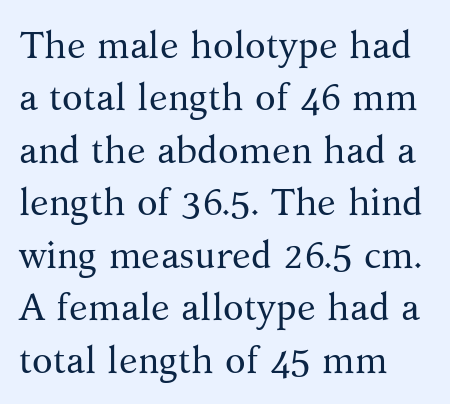
In CSS terms this would be text-align: left. Quick note: underline off. Stroke mass is kept to a normal reading level or below. The type is set solid horizontally, with unmodified tracking.
